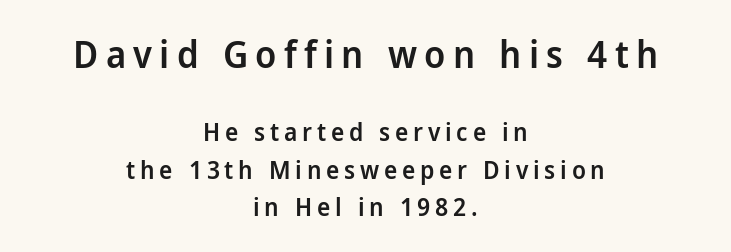
Q: Is the text bold? A: Semi-bold.
Q: Is the text italic (slanted)? A: No, it is upright.
Q: Is the typeface a serif or a sans-serif typeface? A: Sans-serif.
Q: Is the text underlined? A: No.
Q: How is the paragraph aligned? A: Centered.
Q: Is the spacing between lines tight, normal or loose? A: Normal.
Q: Which block of text is set in a larger size, the first (top) or the second (bottom)? A: The first (top) one.
Q: Width (condensed, normal, or wide)? A: Normal.
Q: Stroke contrast? A: Low.
Q: x-height? A: Medium.
Q: Monospaced? A: No.
